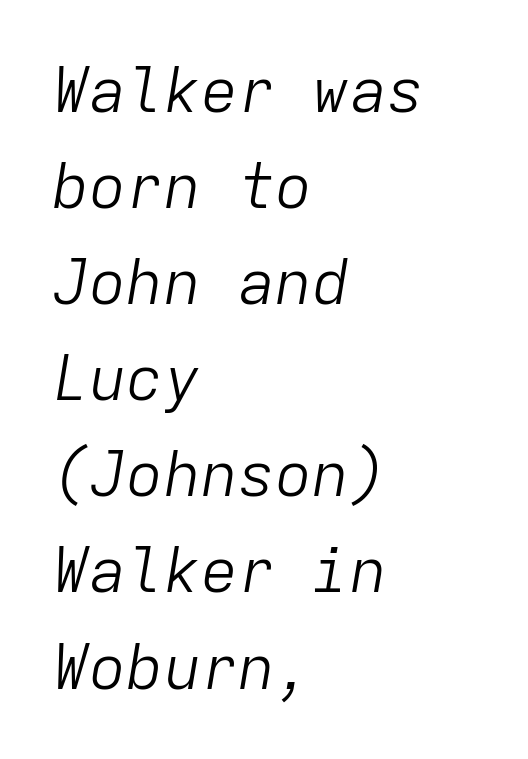
Q: Is the text bold? A: No.
Q: Is the text italic (slanted)? A: Yes, it leans right by about 9 degrees.
Q: Is the text underlined? A: No.
Q: How is the paragraph aligned? A: Left-aligned.
Q: Is the spacing between letters normal or unusually wide? A: Normal.
Q: Is the spacing between lines tight, normal or loose? A: Normal.
Q: Width (condensed, normal, or wide)? A: Normal.
Q: Stroke contrast? A: Low.
Q: x-height? A: Medium.
Q: Monospaced? A: Yes.
